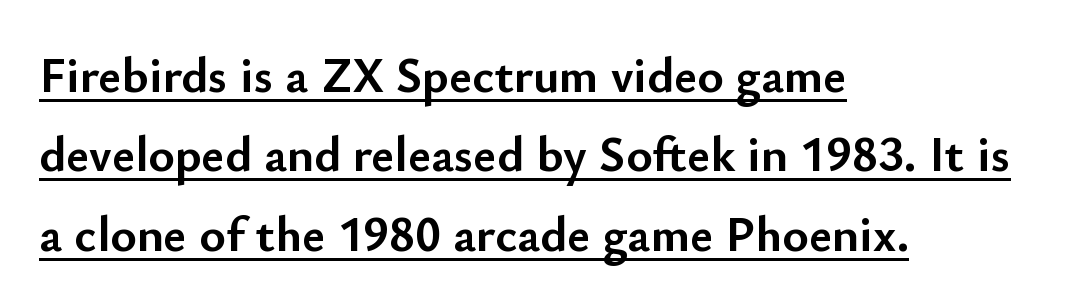
The image shows 50 px semibold sans-serif type, upright; set left-aligned, normal line spacing (1.59x), normal letter spacing, underlined; low stroke contrast and a small x-height.
